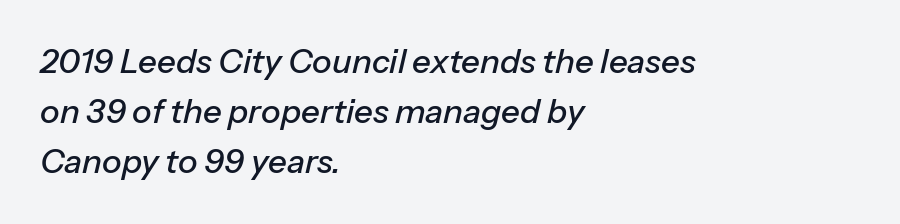
Quick note: underline off. The typography opts for an oblique posture over an upright one. Leftover space on each line is placed entirely after the last word. Horizontal bands of white between lines are of average thickness. Characters follow at the spacing the type designer built in. The face used here is proportionally spaced, like ordinary book or web type.
